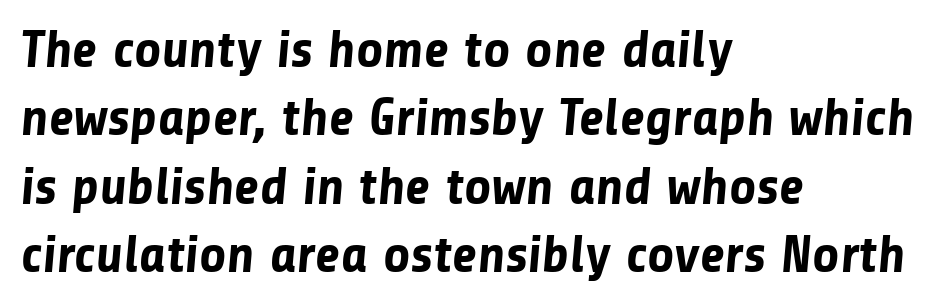
{"serif": "no", "bold": "yes", "weight": "bold", "width": "normal", "stroke_contrast": "low", "x_height": "medium", "monospaced": "no", "underline": "no", "align": "left", "line_spacing": "normal", "line_spacing_ratio": 1.29, "letter_spacing": "normal", "letter_spacing_em": 0.0, "glyph_px": 53}
